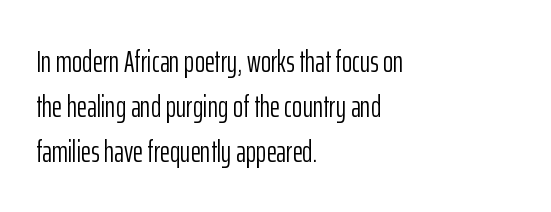
The image shows 31 px light, condensed sans-serif type, upright; set left-aligned, normal line spacing (1.45x), normal letter spacing, not underlined; low stroke contrast and a medium x-height.
